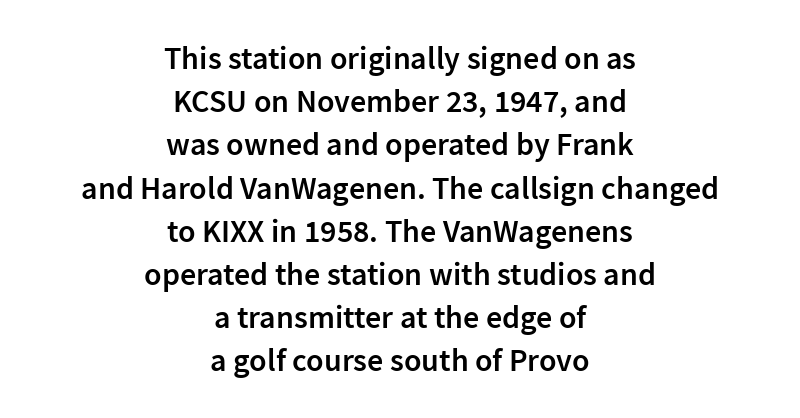
The image shows 32 px semibold sans-serif type, upright; set centered, normal line spacing (1.35x), normal letter spacing, not underlined; low stroke contrast and a medium x-height.
